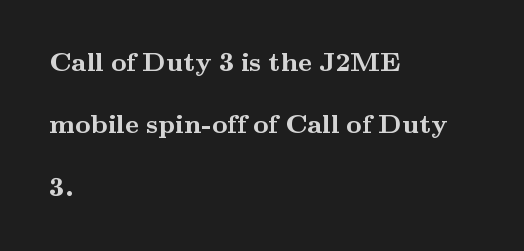
{"italic": "no", "bold": "yes", "underline": "no", "align": "left", "line_spacing": "loose", "line_spacing_ratio": 2.31, "letter_spacing": "normal", "letter_spacing_em": 0.0, "glyph_px": 27}
